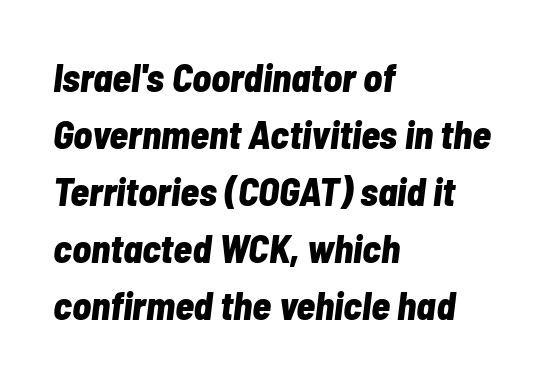
{"italic": "yes", "lean": "right", "slant_degrees": 7, "bold": "yes", "weight": "bold", "width": "condensed", "stroke_contrast": "low", "x_height": "medium", "monospaced": "no", "underline": "no", "align": "left", "line_spacing": "normal", "line_spacing_ratio": 1.46, "letter_spacing": "normal", "letter_spacing_em": 0.0, "glyph_px": 39}
